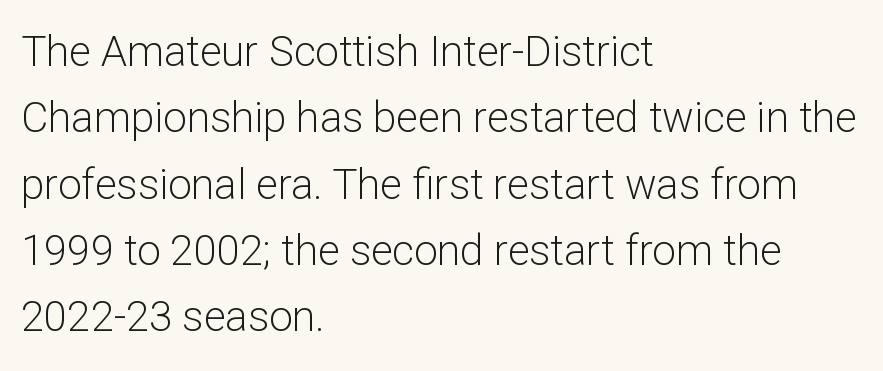
Q: Is the text bold? A: No.
Q: Is the text italic (slanted)? A: No, it is upright.
Q: Is the typeface a serif or a sans-serif typeface? A: Sans-serif.
Q: Is the text underlined? A: No.
Q: How is the paragraph aligned? A: Left-aligned.
Q: Is the spacing between letters normal or unusually wide? A: Normal.
Q: Is the spacing between lines tight, normal or loose? A: Normal.
Q: Width (condensed, normal, or wide)? A: Normal.
Q: Stroke contrast? A: Low.
Q: x-height? A: Medium.
Q: Monospaced? A: No.
